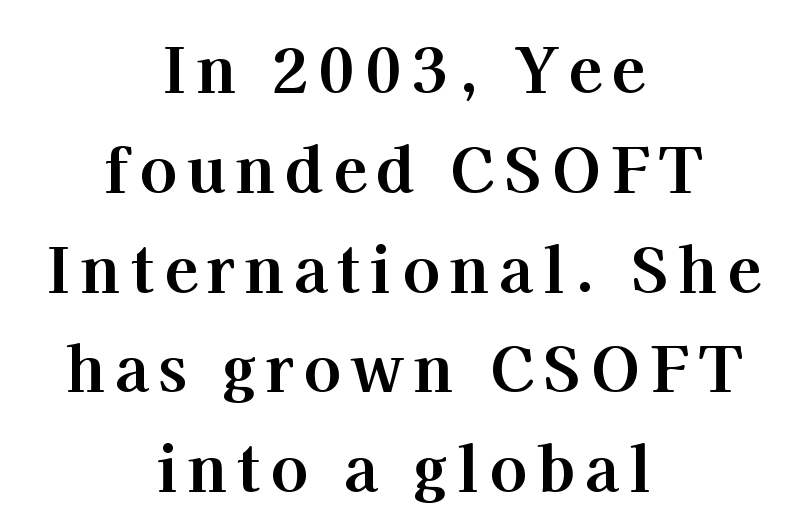
The image shows 62 px bold serif type, upright; set centered, normal line spacing (1.61x), not underlined; high stroke contrast and a medium x-height.
